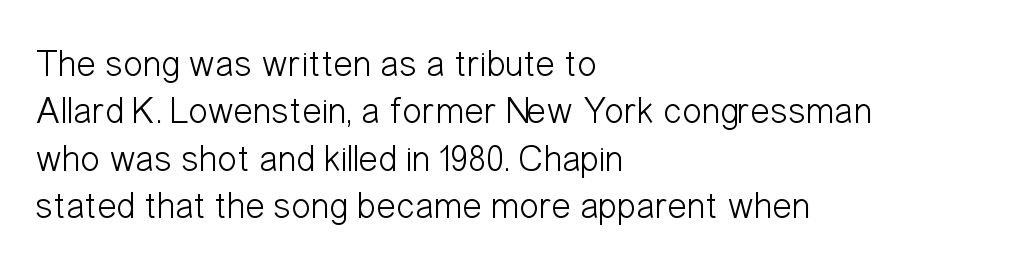
Q: Is the text bold? A: No.
Q: Is the text italic (slanted)? A: No, it is upright.
Q: Is the typeface a serif or a sans-serif typeface? A: Sans-serif.
Q: Is the text underlined? A: No.
Q: How is the paragraph aligned? A: Left-aligned.
Q: Is the spacing between letters normal or unusually wide? A: Normal.
Q: Is the spacing between lines tight, normal or loose? A: Normal.
Q: Width (condensed, normal, or wide)? A: Condensed.
Q: Stroke contrast? A: Low.
Q: x-height? A: Medium.
Q: Monospaced? A: No.
